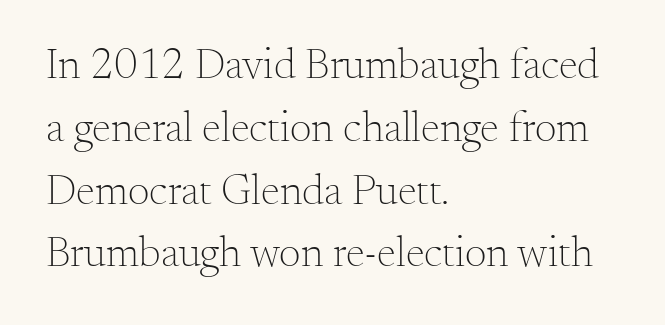
The image shows 43 px light serif type, upright; set left-aligned, normal line spacing (1.46x), normal letter spacing, not underlined; medium stroke contrast and a small x-height.
